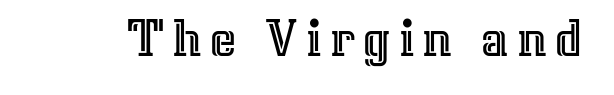
Style check: upright. Looks like regular typesetting: each glyph gets only the width it needs. Underlining? Definitely not there.
